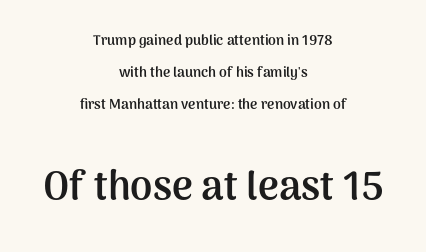
Q: Is the text bold? A: Yes.
Q: Is the text italic (slanted)? A: No, it is upright.
Q: Is the typeface a serif or a sans-serif typeface? A: Sans-serif.
Q: Is the text underlined? A: No.
Q: How is the paragraph aligned? A: Centered.
Q: Is the spacing between letters normal or unusually wide? A: Normal.
Q: Is the spacing between lines tight, normal or loose? A: Loose.
Q: Which block of text is set in a larger size, the first (top) or the second (bottom)? A: The second (bottom) one.
Q: Width (condensed, normal, or wide)? A: Normal.
Q: Stroke contrast? A: Medium.
Q: x-height? A: Medium.
Q: Monospaced? A: No.
